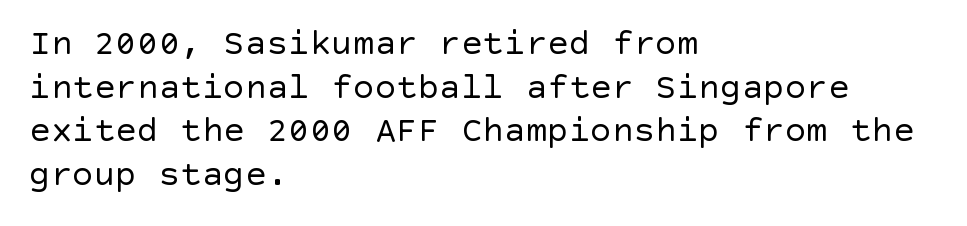
The image shows 36 px regular-weight sans-serif type, upright; set left-aligned, line spacing 1.21x, normal letter spacing, not underlined; a large x-height.
